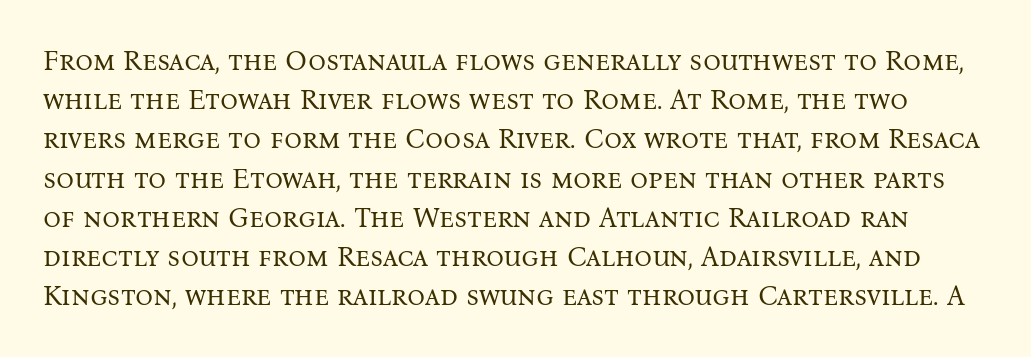
Stems and bowls with no extra thickness — not bold. Do the characters align in a grid? No, the font is proportional. Standard letterfit; no display-style spreading of the glyphs. Bare-footed words on every line.
